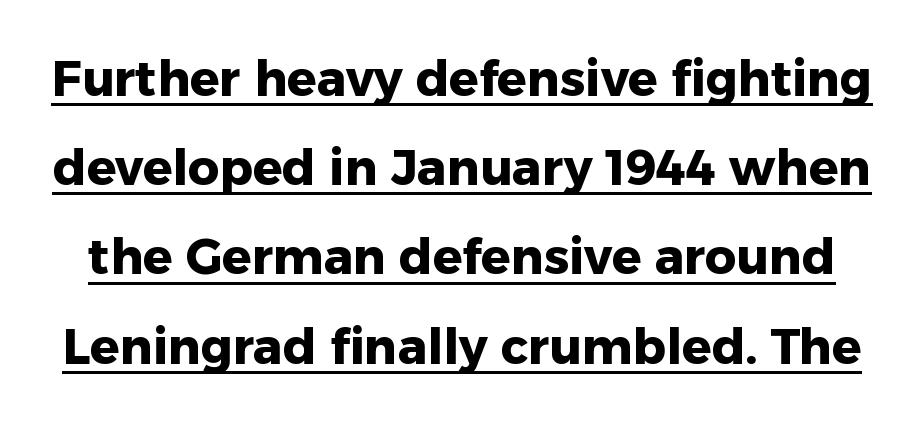
The image shows 49 px heavy sans-serif type, upright; set line spacing 1.82x, normal letter spacing, underlined; low stroke contrast and a medium x-height.
